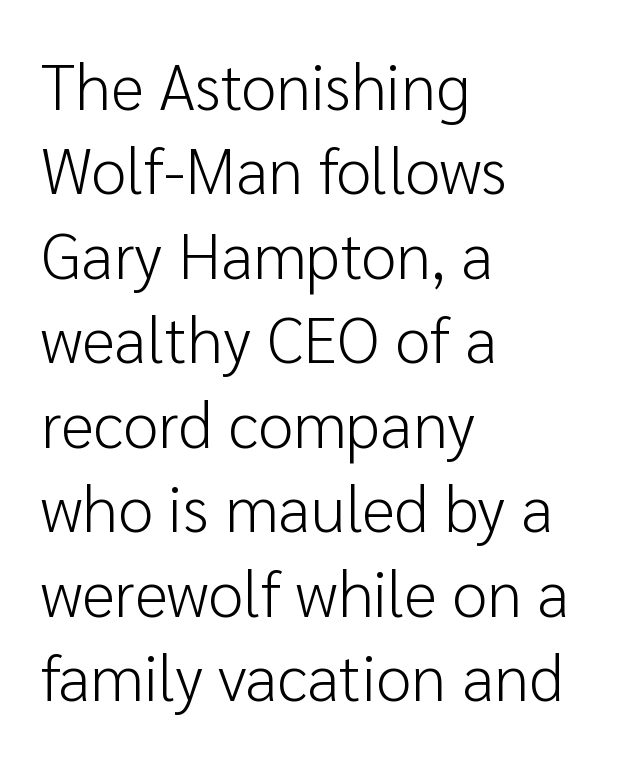
The image shows 64 px light sans-serif type, upright; set left-aligned, normal line spacing (1.32x), normal letter spacing, not underlined; low stroke contrast and a medium x-height.
